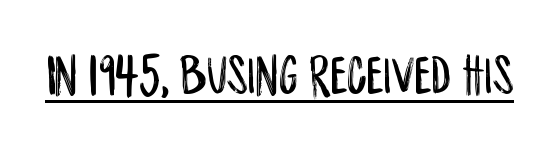
{"serif": "no", "italic": "no", "width": "condensed", "stroke_contrast": "low", "x_height": "large", "monospaced": "no", "underline": "yes", "letter_spacing": "normal", "letter_spacing_em": 0.0, "glyph_px": 57}
